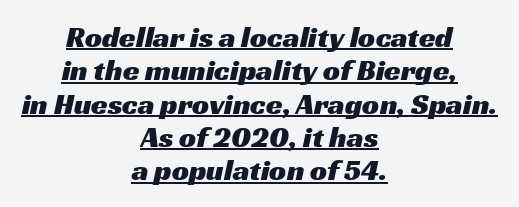
Q: Is the typeface a serif or a sans-serif typeface? A: Sans-serif.
Q: Is the text underlined? A: Yes.
Q: How is the paragraph aligned? A: Centered.
Q: Is the spacing between letters normal or unusually wide? A: Normal.
Q: Is the spacing between lines tight, normal or loose? A: Tight.
Q: Width (condensed, normal, or wide)? A: Wide.
Q: Stroke contrast? A: Medium.
Q: x-height? A: Medium.
Q: Monospaced? A: No.
